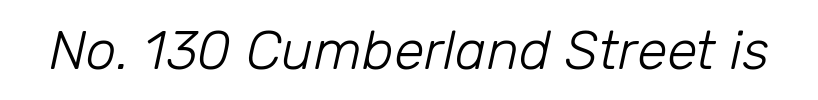
The image shows 55 px light type, italic (leaning right); set normal letter spacing, not underlined; low stroke contrast and a medium x-height.
